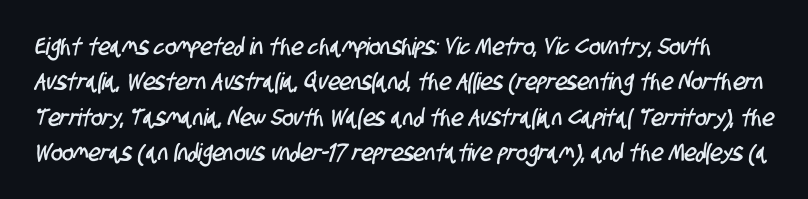
Caption: standard tracking, unaltered. Unmarked baselines from the first word to the last. Horizontal bands of white between lines are of average thickness.
